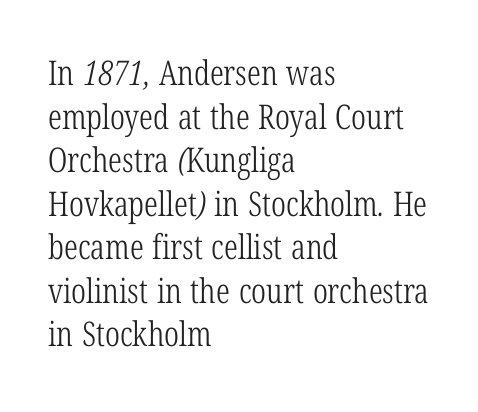
Q: Is the text bold? A: No.
Q: Is the typeface a serif or a sans-serif typeface? A: Serif.
Q: Is the text underlined? A: No.
Q: How is the paragraph aligned? A: Left-aligned.
Q: Is the spacing between letters normal or unusually wide? A: Normal.
Q: Is the spacing between lines tight, normal or loose? A: Normal.
Q: Width (condensed, normal, or wide)? A: Condensed.
Q: Stroke contrast? A: Low.
Q: x-height? A: Medium.
Q: Monospaced? A: No.
